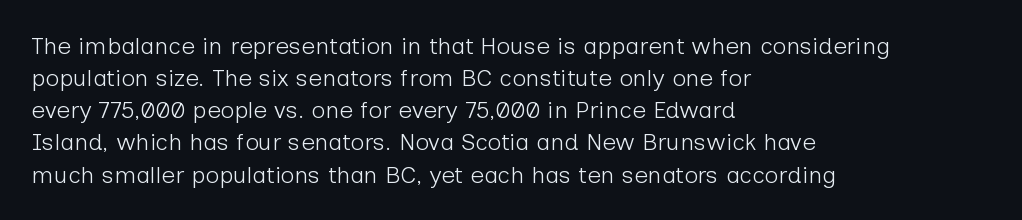
{"italic": "no", "bold": "no", "underline": "no", "align": "left", "line_spacing": "normal", "line_spacing_ratio": 1.34, "letter_spacing": "normal", "letter_spacing_em": 0.0, "glyph_px": 24}
